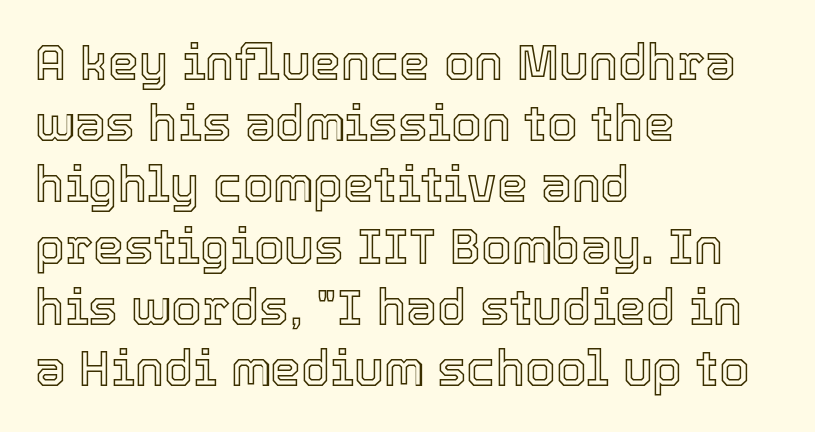
{"italic": "no", "width": "normal", "x_height": "medium", "monospaced": "no", "underline": "no", "align": "left", "line_spacing": "normal", "line_spacing_ratio": 1.25, "letter_spacing": "normal", "letter_spacing_em": 0.0, "glyph_px": 49}
